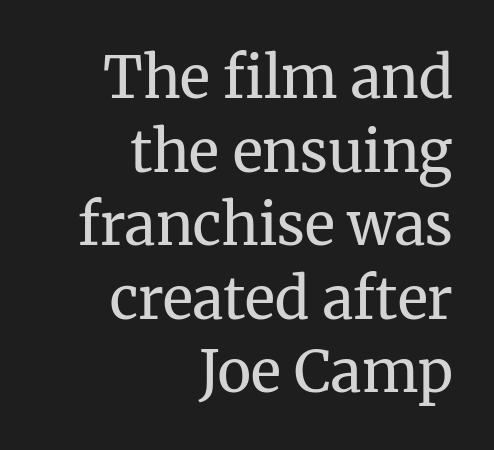
The image shows 57 px regular-weight serif type, upright; set right-aligned, normal line spacing (1.29x), normal letter spacing, not underlined; medium stroke contrast and a medium x-height.
